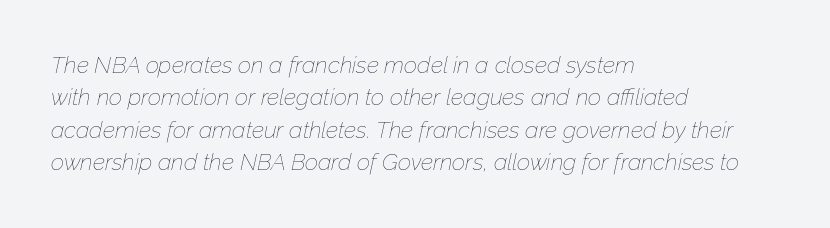
{"italic": "yes", "lean": "right", "slant_degrees": 12, "bold": "no", "underline": "no", "align": "left", "line_spacing": "normal", "line_spacing_ratio": 1.41, "letter_spacing": "normal", "letter_spacing_em": 0.0, "glyph_px": 23}
